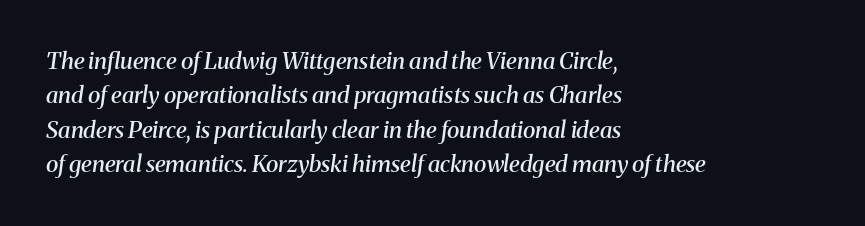
Q: Is the text bold? A: Semi-bold.
Q: Is the text italic (slanted)? A: Yes, it leans right by about 8 degrees.
Q: Is the text underlined? A: No.
Q: How is the paragraph aligned? A: Left-aligned.
Q: Is the spacing between letters normal or unusually wide? A: Normal.
Q: Is the spacing between lines tight, normal or loose? A: Normal.
